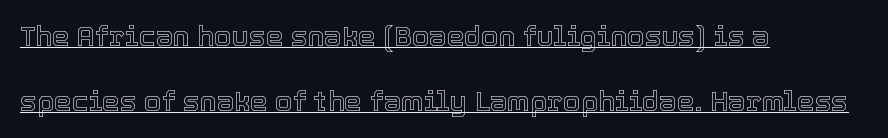
{"italic": "no", "width": "normal", "x_height": "medium", "monospaced": "no", "underline": "yes", "align": "left", "line_spacing": "loose", "line_spacing_ratio": 2.33, "letter_spacing": "normal", "letter_spacing_em": 0.0, "glyph_px": 28}
